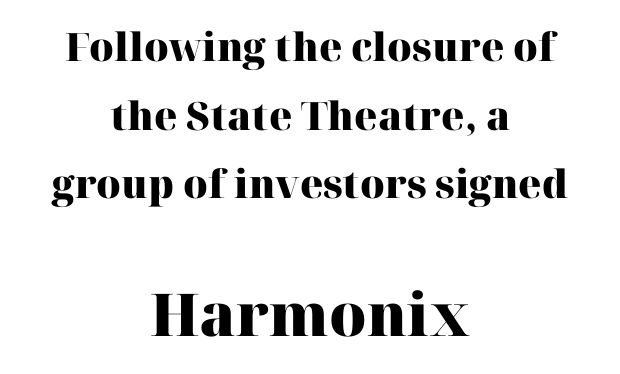
{"serif": "yes", "italic": "no", "bold": "yes", "weight": "heavy", "width": "normal", "stroke_contrast": "high", "x_height": "medium", "monospaced": "no", "underline": "no", "align": "center", "line_spacing_ratio": 1.76, "letter_spacing": "normal", "letter_spacing_em": 0.0, "larger_block": "second", "size_ratio": 1.51, "glyph_px": 59}
